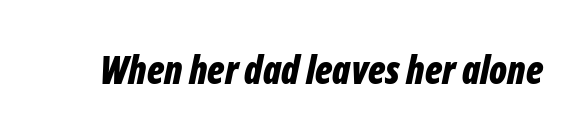
{"italic": "yes", "lean": "right", "slant_degrees": 12, "bold": "yes", "weight": "bold", "width": "condensed", "stroke_contrast": "low", "x_height": "medium", "monospaced": "no", "underline": "no", "letter_spacing": "normal", "letter_spacing_em": 0.0, "glyph_px": 38}
